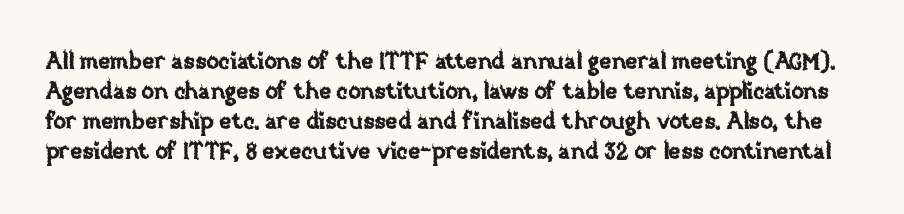
The image shows 23 px text type, upright; set normal line spacing (1.31x), normal letter spacing, not underlined.
